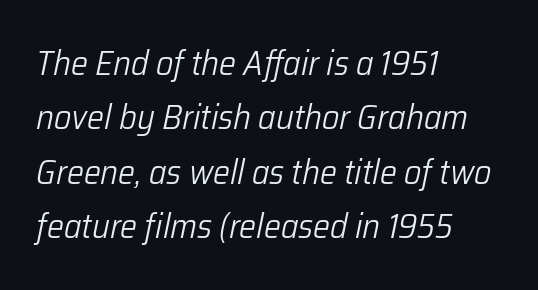
In terms of leading, this rendering sits right in the middle. Line starts are locked; line ends wander. This sample uses an oblique cut, with every glyph tilted off the vertical. Heaviness? Minimal to ordinary, like unemphasized prose.
